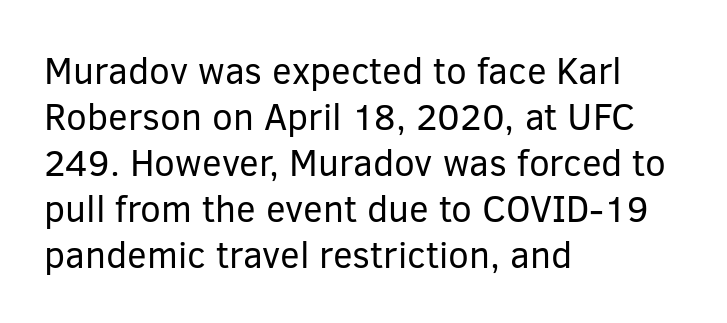
{"serif": "no", "italic": "no", "bold": "no", "weight": "regular", "width": "normal", "stroke_contrast": "low", "x_height": "medium", "monospaced": "no", "underline": "no", "align": "left", "line_spacing_ratio": 1.24, "letter_spacing": "normal", "letter_spacing_em": 0.0, "glyph_px": 37}
